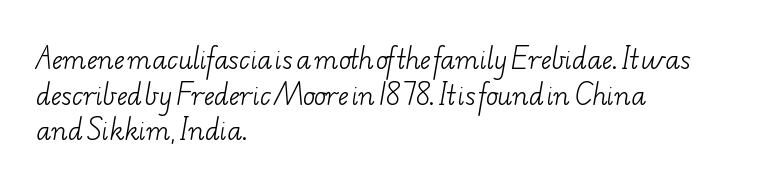
{"bold": "no", "underline": "no", "align": "left", "line_spacing": "normal", "line_spacing_ratio": 1.43, "letter_spacing": "normal", "letter_spacing_em": 0.0, "glyph_px": 25}
